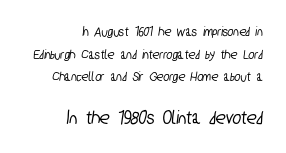
A typesetter would call this leading conventional body-copy spacing. The letters in the lower block stand taller than those in the block above. Observe the ordinary spacing: letters are neighbours, not strangers. Any mark beneath the type? The region is blank. Does the copy run flush right? Yes — the right margin is perfectly even.
